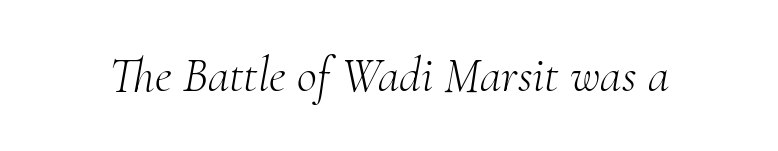
{"serif": "yes", "italic": "yes", "lean": "right", "slant_degrees": 10, "bold": "no", "weight": "light", "width": "normal", "stroke_contrast": "medium", "x_height": "small", "monospaced": "no", "underline": "no", "letter_spacing": "normal", "letter_spacing_em": 0.0, "glyph_px": 49}
